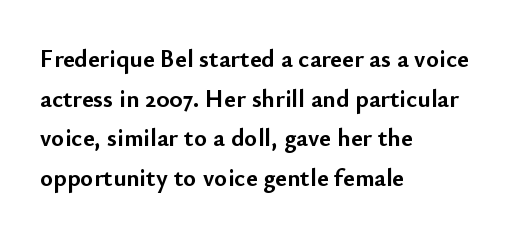
The words here are not underlined. Glyph-to-glyph distance matches everyday printed text. The rows are spaced the way most documents space them. The lettering holds an erect, upright posture throughout. Heavy-handed strokes throughout: this text is bold. Which margin do the lines hug? The left one — the right edge is uneven.
